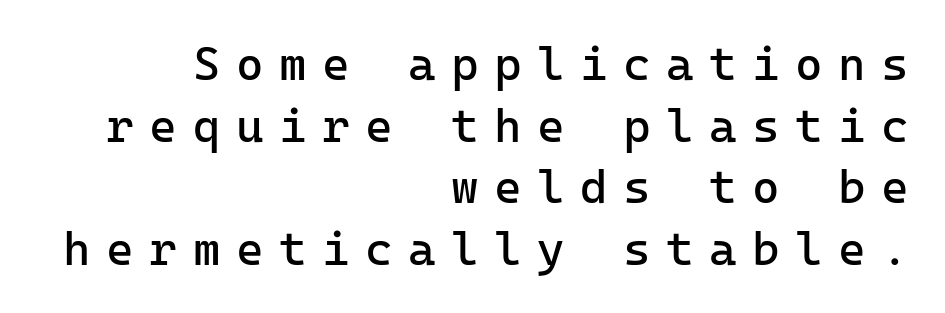
{"serif": "no", "italic": "no", "bold": "no", "weight": "regular", "width": "normal", "stroke_contrast": "low", "x_height": "medium", "monospaced": "yes", "underline": "no", "align": "right", "line_spacing": "normal", "line_spacing_ratio": 1.31, "letter_spacing": "wide", "letter_spacing_em": 0.33, "glyph_px": 47}
